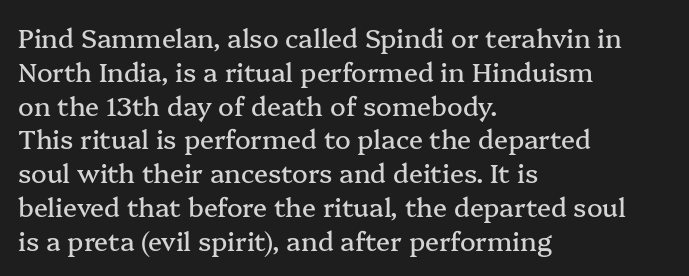
{"italic": "no", "underline": "no", "align": "left", "line_spacing": "normal", "line_spacing_ratio": 1.3, "letter_spacing": "normal", "letter_spacing_em": 0.0, "glyph_px": 26}
